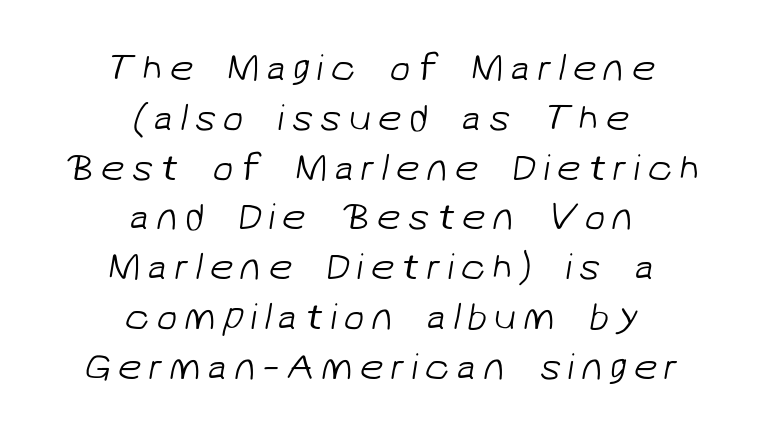
{"serif": "no", "bold": "no", "weight": "light", "width": "normal", "stroke_contrast": "low", "x_height": "medium", "monospaced": "no", "underline": "no", "align": "center", "line_spacing": "normal", "line_spacing_ratio": 1.31, "glyph_px": 38}
